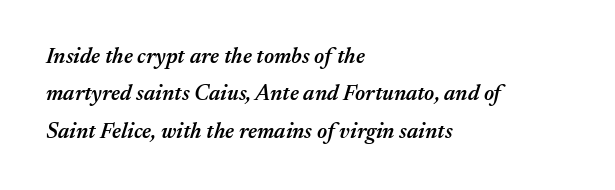
The image shows 22 px text type, italic (leaning right); set left-aligned, normal line spacing (1.7x), normal letter spacing, not underlined.
